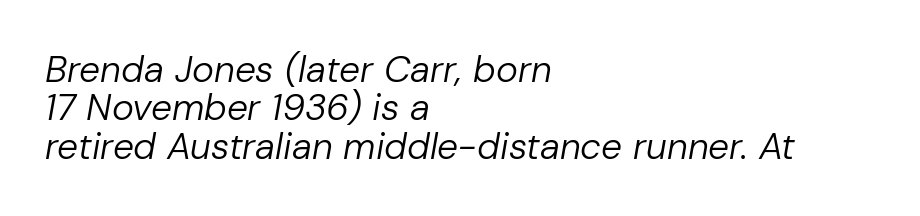
Standard letterfit; no display-style spreading of the glyphs. A student would call this left alignment; a typographer would say flush left, rag right. Clear beneath every line of the passage. You can tell it's italic because the verticals aren't actually vertical. A typesetter would call this proportional, since set widths differ per character.
